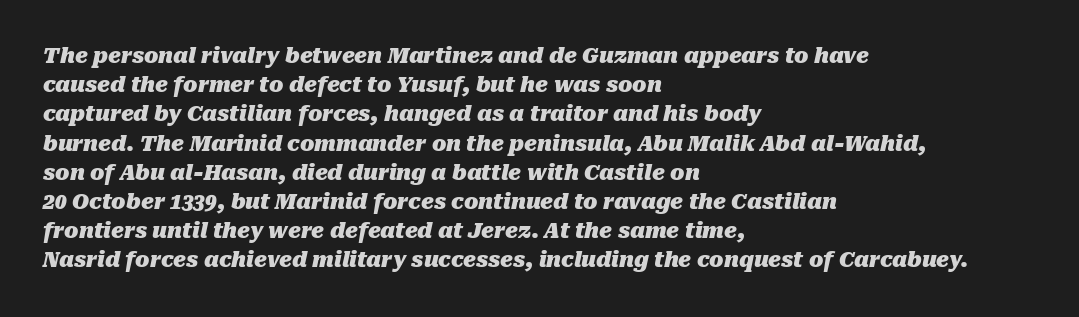
{"italic": "yes", "lean": "right", "slant_degrees": 10, "bold": "yes", "underline": "no", "align": "left", "line_spacing": "normal", "line_spacing_ratio": 1.39, "letter_spacing": "normal", "letter_spacing_em": 0.0, "glyph_px": 21}
